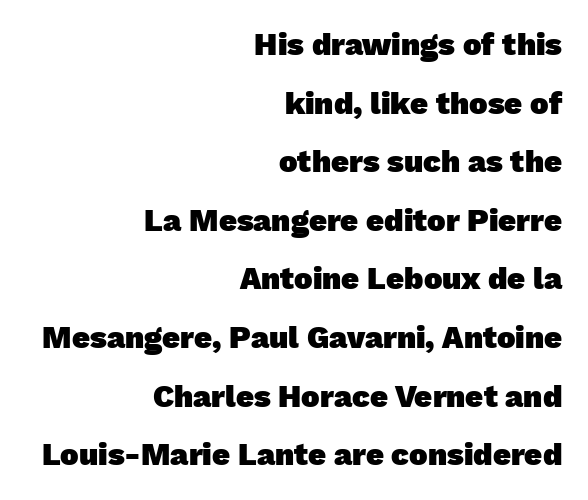
Q: Is the text bold? A: Yes.
Q: Is the typeface a serif or a sans-serif typeface? A: Sans-serif.
Q: Is the text underlined? A: No.
Q: How is the paragraph aligned? A: Right-aligned.
Q: Is the spacing between letters normal or unusually wide? A: Normal.
Q: Width (condensed, normal, or wide)? A: Normal.
Q: Stroke contrast? A: Low.
Q: x-height? A: Medium.
Q: Monospaced? A: No.
